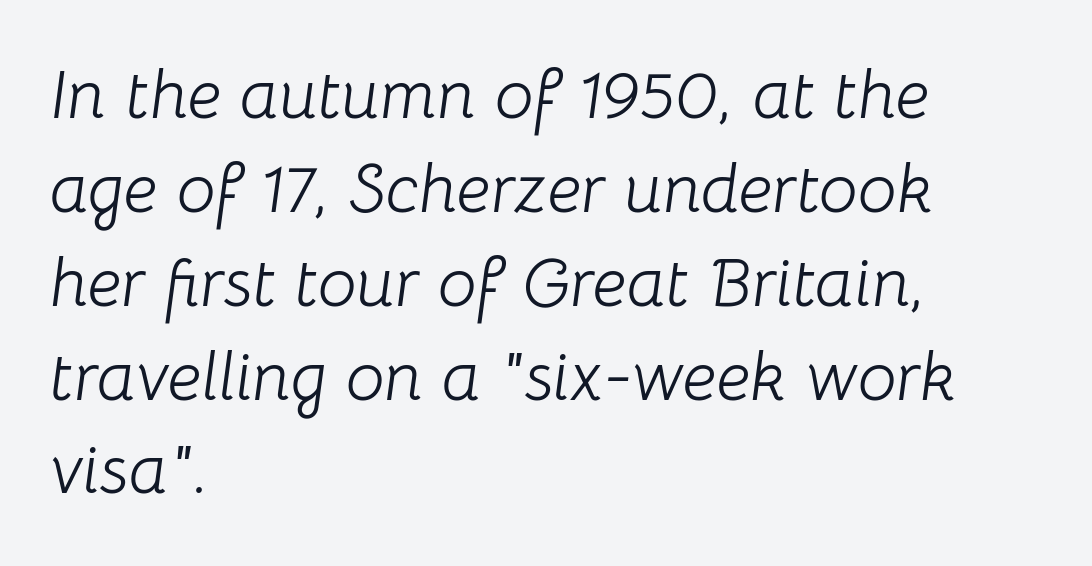
Q: Is the text bold? A: No.
Q: Is the text italic (slanted)? A: Yes, it leans right by about 8 degrees.
Q: Is the text underlined? A: No.
Q: How is the paragraph aligned? A: Left-aligned.
Q: Is the spacing between letters normal or unusually wide? A: Normal.
Q: Is the spacing between lines tight, normal or loose? A: Normal.
Q: Width (condensed, normal, or wide)? A: Normal.
Q: Stroke contrast? A: Low.
Q: x-height? A: Medium.
Q: Monospaced? A: No.
